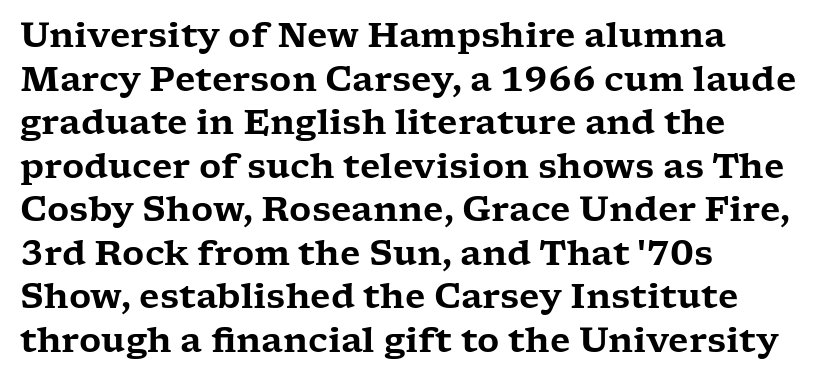
Letterform terminals end in serifs throughout the passage. Clear beneath every line of the passage. The specimen reads as upright at a glance. Tracking here is standard; glyphs follow each other at the usual distance. Think of a printed novel: that variable character pitch is what you see here. Honestly, the row spacing looks completely unremarkable.
